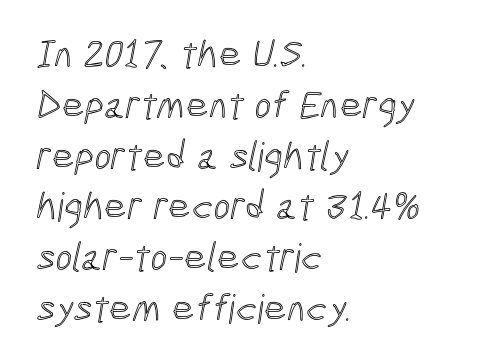
Q: Is the text underlined? A: No.
Q: How is the paragraph aligned? A: Left-aligned.
Q: Is the spacing between letters normal or unusually wide? A: Normal.
Q: Is the spacing between lines tight, normal or loose? A: Normal.
Q: Width (condensed, normal, or wide)? A: Condensed.
Q: x-height? A: Medium.
Q: Monospaced? A: No.
